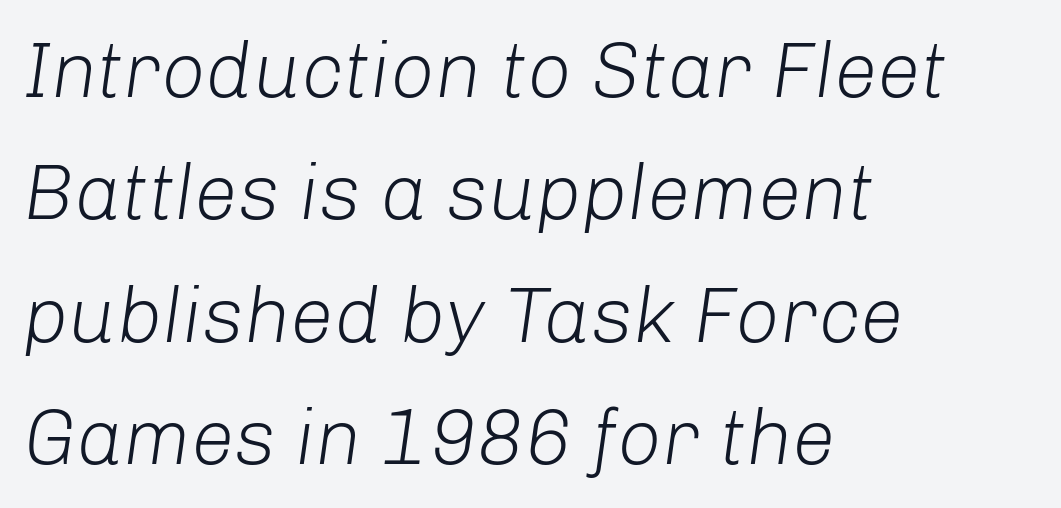
Q: Is the text bold? A: No.
Q: Is the text italic (slanted)? A: Yes, it leans right by about 8 degrees.
Q: Is the text underlined? A: No.
Q: How is the paragraph aligned? A: Left-aligned.
Q: Is the spacing between letters normal or unusually wide? A: Normal.
Q: Is the spacing between lines tight, normal or loose? A: Normal.
Q: Width (condensed, normal, or wide)? A: Normal.
Q: Stroke contrast? A: Low.
Q: x-height? A: Medium.
Q: Monospaced? A: No.
